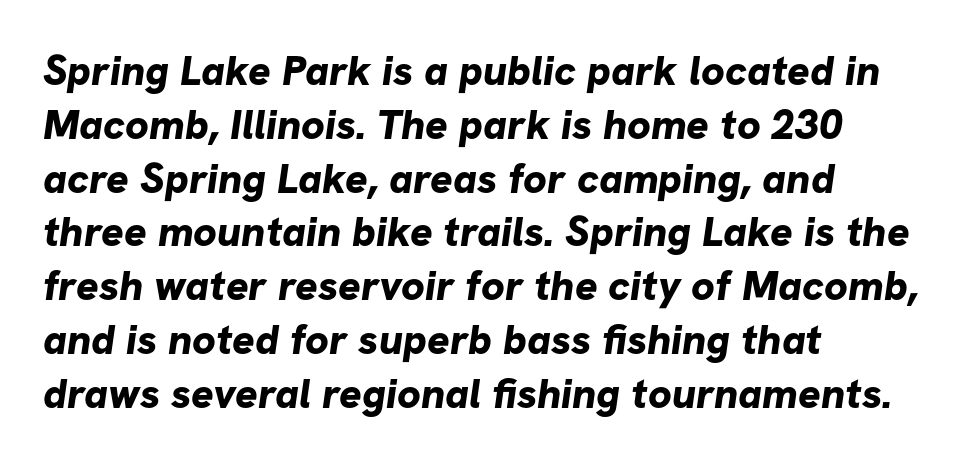
The image shows 42 px bold sans-serif type; set left-aligned, normal line spacing (1.28x), normal letter spacing, not underlined; low stroke contrast and a medium x-height.
